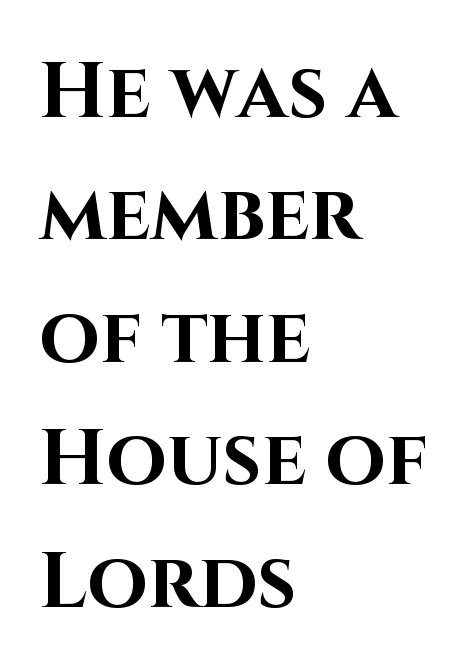
The image shows 78 px bold sans-serif type, upright; set left-aligned, normal line spacing (1.57x), normal letter spacing, not underlined; high stroke contrast and a large x-height.
